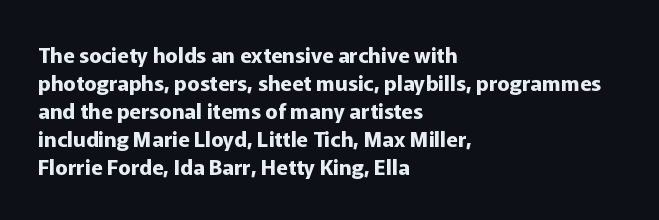
Style check: upright. Reading down the block, your eye returns to a fixed left position each line. This rendering leaves character spacing at its baseline value. Check under the words: just untouched page.
